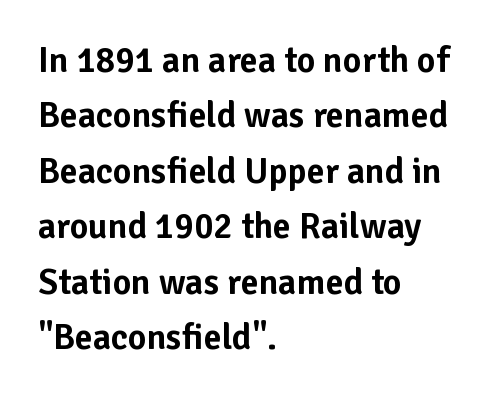
Line beginnings align vertically; line endings do not. Observe the ordinary spacing: letters are neighbours, not strangers. Is there any slant? The stems are plumb. Reading down the column, the eye jumps a familiar distance to each next line.
